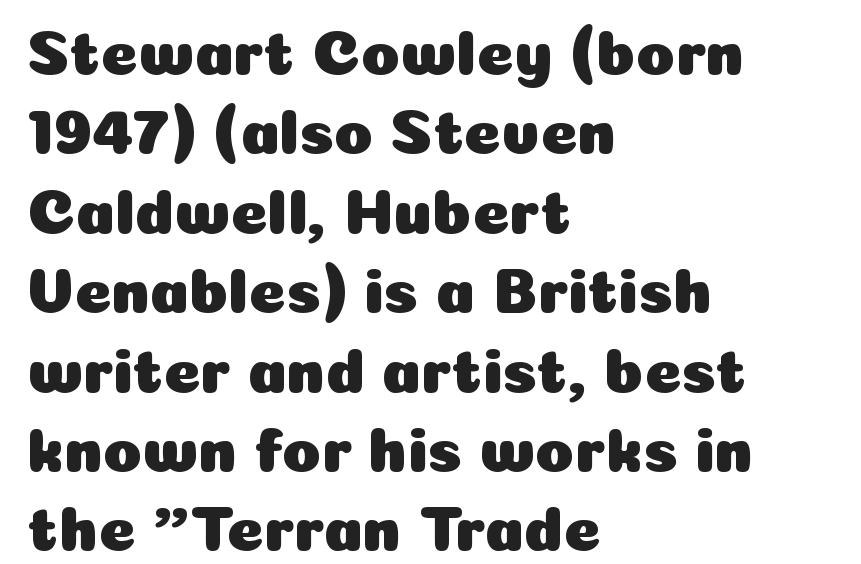
Descenders hang freely into open space. What kind of face is this? One without serifs — a sans. Upright lettering throughout. Letter spacing: default.
